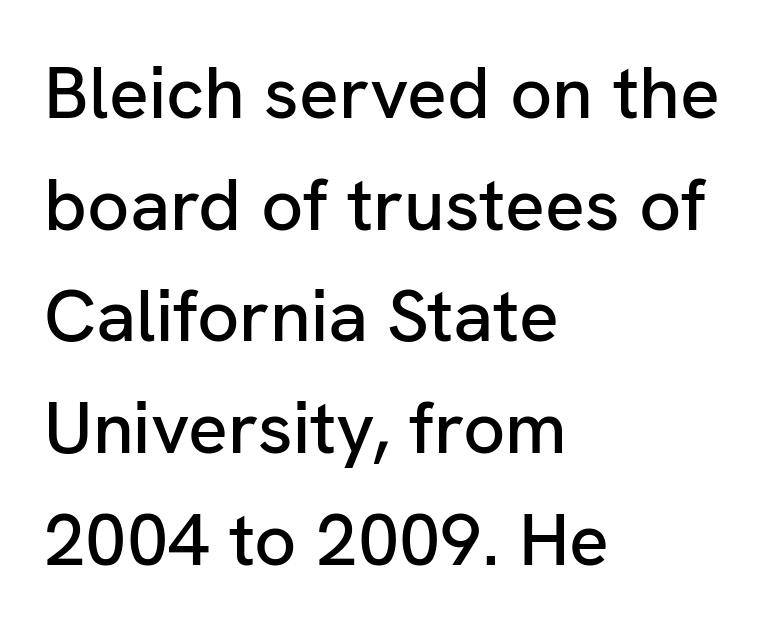
{"serif": "no", "italic": "no", "width": "normal", "stroke_contrast": "low", "x_height": "medium", "monospaced": "no", "underline": "no", "align": "left", "line_spacing": "normal", "line_spacing_ratio": 1.51, "letter_spacing": "normal", "letter_spacing_em": 0.0, "glyph_px": 74}
